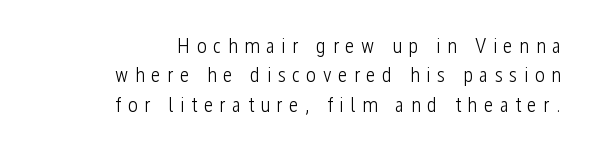
The image shows 21 px text type, upright; set right-aligned, normal line spacing (1.4x), unusually wide letter spacing (+0.31 em), not underlined.
